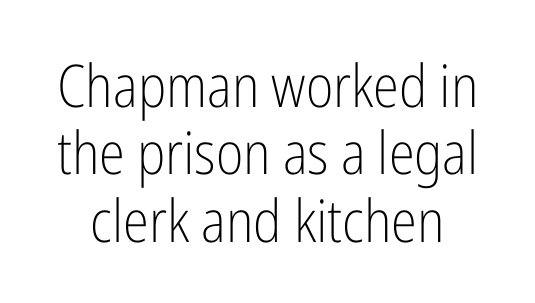
The image shows 59 px light, condensed sans-serif type, upright; set tight line spacing (1.14x), normal letter spacing, not underlined; low stroke contrast and a medium x-height.
